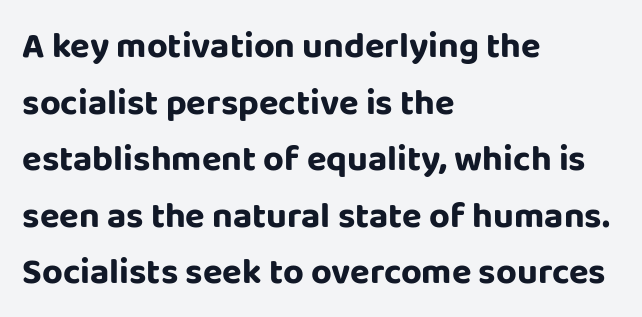
The lines sit at an ordinary, default distance from one another. Check under the words: just untouched page. Is the block centered? No — it sits flush against the left margin. The tracking reads as untouched default to a designer's eye. The letters stand upright; this is a roman face. A typesetter would call this proportional, since set widths differ per character.
